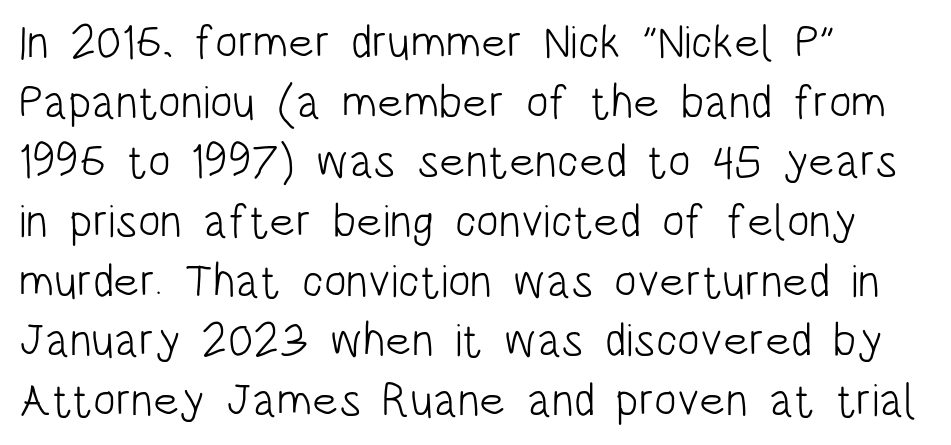
The image shows 47 px light, condensed sans-serif type, upright; set left-aligned, normal line spacing (1.27x), normal letter spacing, not underlined; low stroke contrast and a large x-height.
